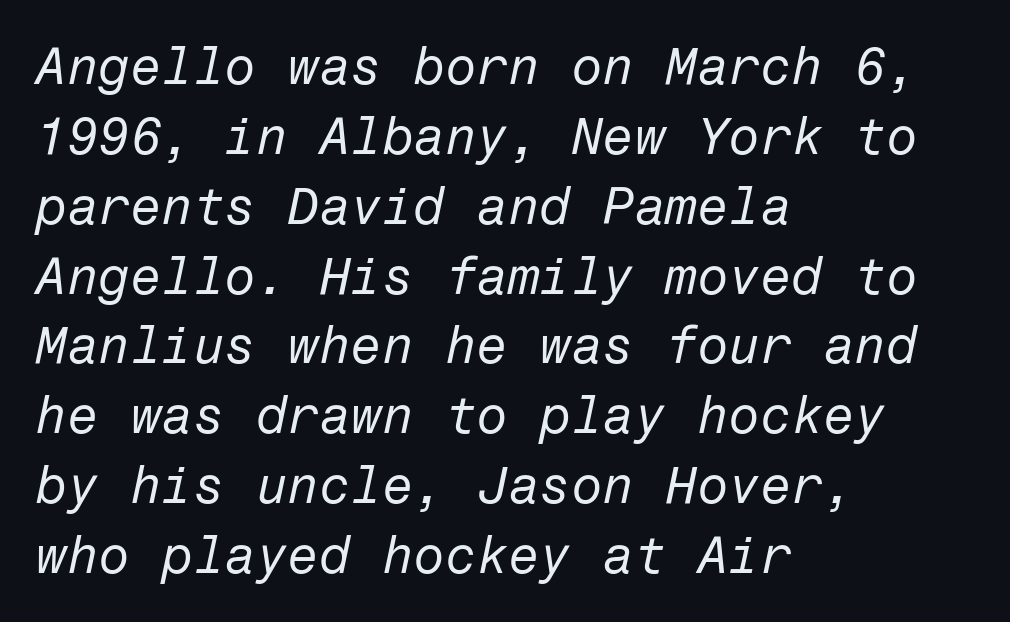
Is the letter spacing exaggerated? No — it looks like the ordinary default. Layout note: lines flush left. Slant detected: the letters are inclined. No chunkiness to these letters — they're not bold. These lines sit exactly where default settings would place them.
